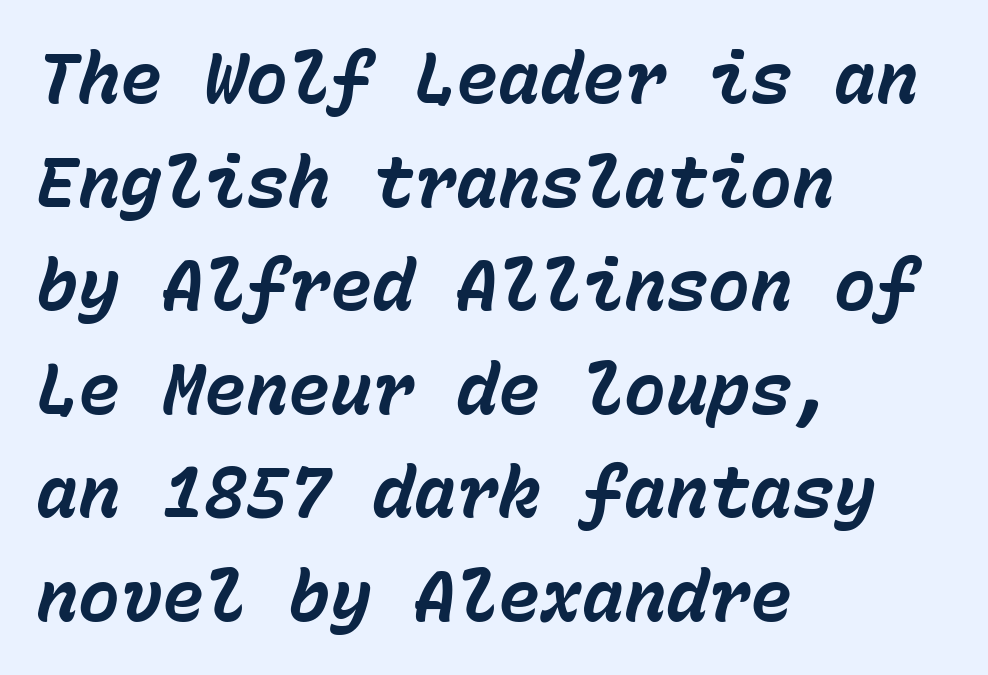
{"italic": "yes", "lean": "right", "slant_degrees": 15, "bold": "yes", "weight": "bold", "width": "normal", "stroke_contrast": "low", "x_height": "medium", "monospaced": "yes", "underline": "no", "align": "left", "line_spacing": "normal", "line_spacing_ratio": 1.48, "letter_spacing": "normal", "letter_spacing_em": 0.0, "glyph_px": 70}
